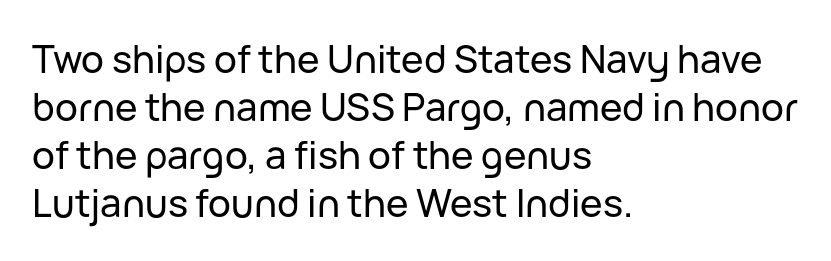
{"serif": "no", "italic": "no", "width": "normal", "stroke_contrast": "low", "x_height": "medium", "monospaced": "no", "underline": "no", "align": "left", "line_spacing": "normal", "line_spacing_ratio": 1.26, "letter_spacing": "normal", "letter_spacing_em": 0.0, "glyph_px": 38}
